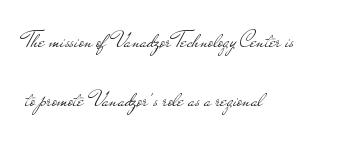
The image shows 24 px text type; set left-aligned, loose line spacing (2.47x), normal letter spacing, not underlined.
